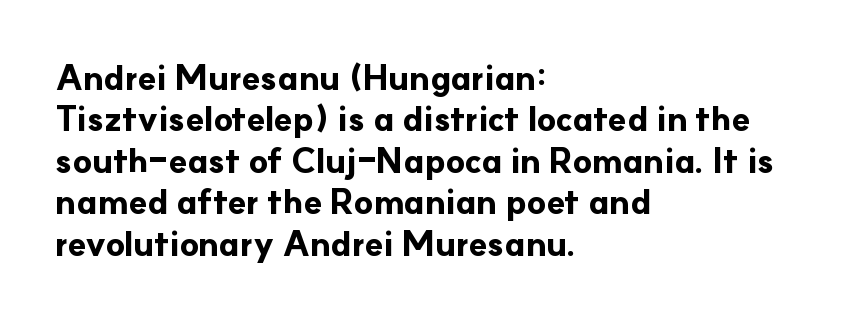
{"serif": "no", "italic": "no", "bold": "yes", "weight": "bold", "width": "normal", "stroke_contrast": "low", "x_height": "small", "monospaced": "no", "underline": "no", "align": "left", "line_spacing_ratio": 1.22, "letter_spacing": "normal", "letter_spacing_em": 0.0, "glyph_px": 34}
